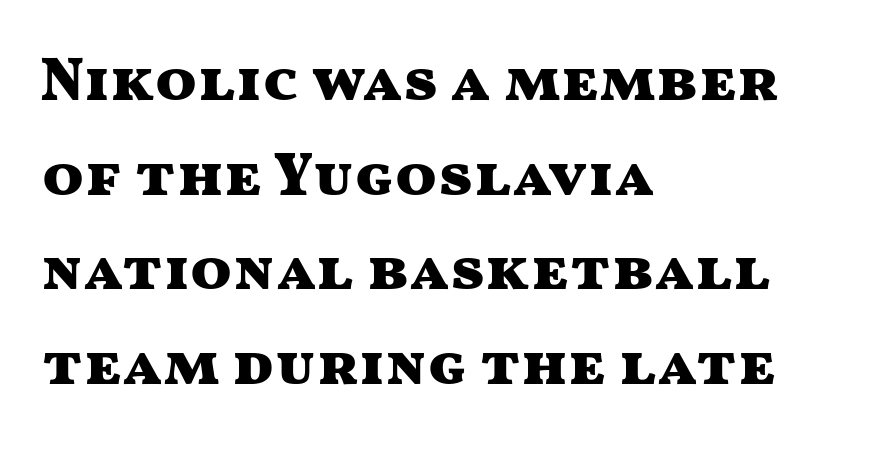
Q: Is the text bold? A: Yes.
Q: Is the text italic (slanted)? A: No, it is upright.
Q: Is the typeface a serif or a sans-serif typeface? A: Sans-serif.
Q: Is the text underlined? A: No.
Q: How is the paragraph aligned? A: Left-aligned.
Q: Is the spacing between letters normal or unusually wide? A: Normal.
Q: Is the spacing between lines tight, normal or loose? A: Normal.
Q: Width (condensed, normal, or wide)? A: Wide.
Q: Stroke contrast? A: Medium.
Q: x-height? A: Medium.
Q: Monospaced? A: No.
